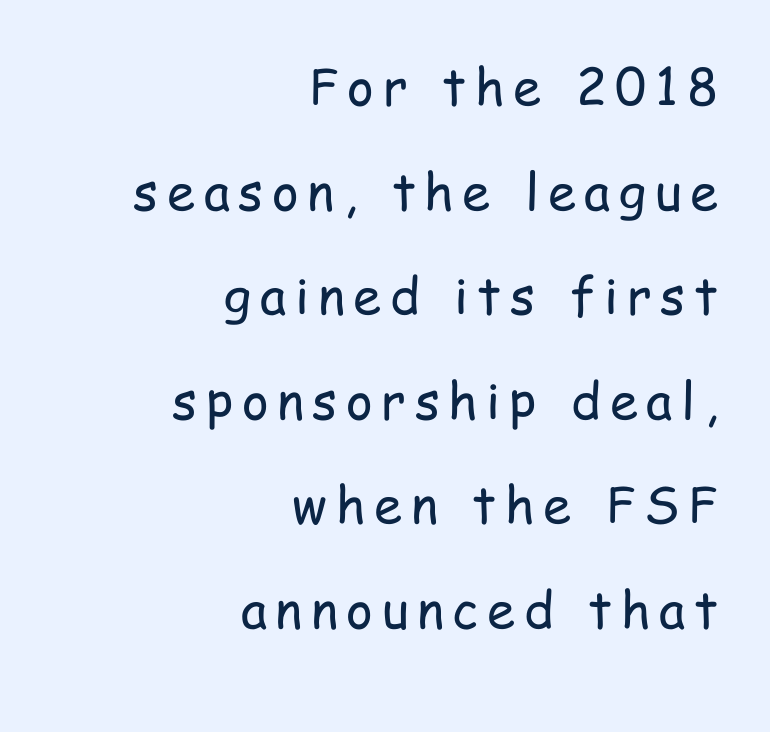
{"serif": "no", "italic": "no", "bold": "no", "weight": "regular", "width": "condensed", "stroke_contrast": "low", "x_height": "medium", "monospaced": "no", "underline": "no", "align": "right", "line_spacing": "loose", "line_spacing_ratio": 2.05, "glyph_px": 51}
